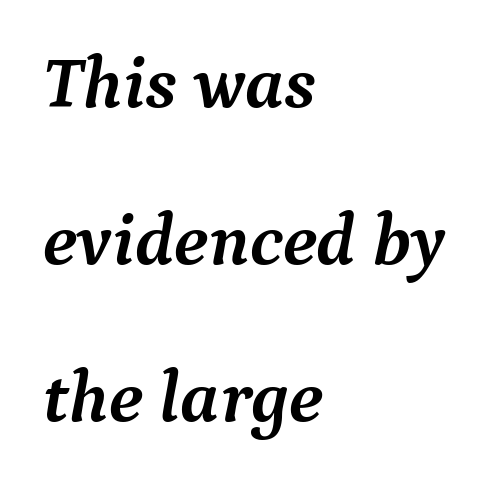
Q: Is the text bold? A: Yes.
Q: Is the text italic (slanted)? A: Yes, it leans right by about 9 degrees.
Q: Is the typeface a serif or a sans-serif typeface? A: Serif.
Q: Is the text underlined? A: No.
Q: How is the paragraph aligned? A: Left-aligned.
Q: Is the spacing between letters normal or unusually wide? A: Normal.
Q: Is the spacing between lines tight, normal or loose? A: Loose.
Q: Width (condensed, normal, or wide)? A: Normal.
Q: Stroke contrast? A: Medium.
Q: x-height? A: Medium.
Q: Monospaced? A: No.
